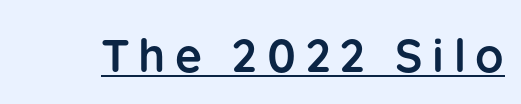
{"serif": "no", "italic": "no", "bold": "yes", "weight": "semibold", "width": "normal", "stroke_contrast": "low", "x_height": "medium", "monospaced": "no", "underline": "yes", "letter_spacing": "wide", "letter_spacing_em": 0.21, "glyph_px": 46}
